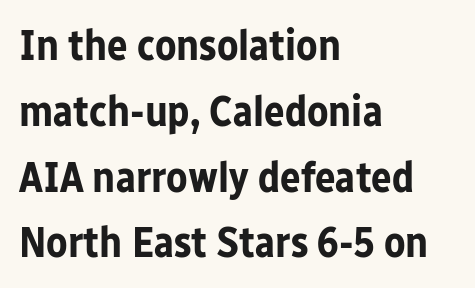
Style check: upright. Letter spacing: default. Descender tails drop into unmarked territory. Grotesque or geometric, the face here clearly has no serifs.
